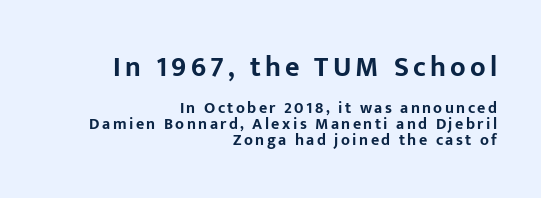
The letters stand straight up with perfectly vertical stems. The typeface chosen for these lines omits serifs. The rendering uses natural spacing where letterforms have individual widths. This layout puts the oversized block above and the modest block below. A full-strength bold gives these letters their thick strokes.
